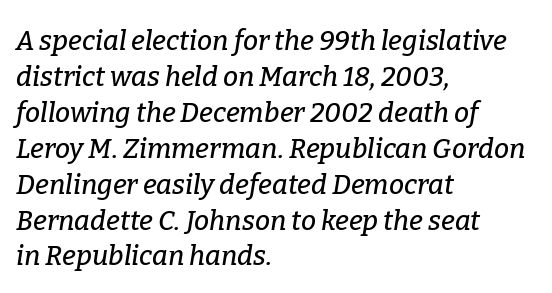
The image shows 27 px text type, italic (leaning right); set left-aligned, normal line spacing (1.33x), normal letter spacing, not underlined.
